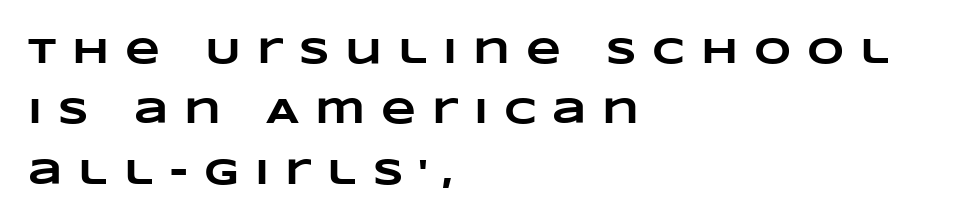
Q: Is the text bold? A: Yes.
Q: Is the text underlined? A: No.
Q: How is the paragraph aligned? A: Left-aligned.
Q: Is the spacing between letters normal or unusually wide? A: Unusually wide.
Q: Is the spacing between lines tight, normal or loose? A: Normal.
Q: Width (condensed, normal, or wide)? A: Wide.
Q: Stroke contrast? A: Low.
Q: x-height? A: Large.
Q: Monospaced? A: No.
